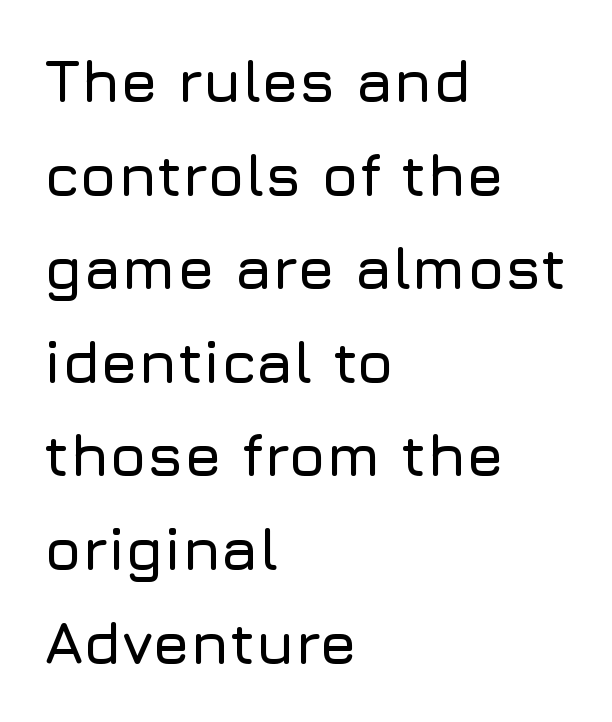
Here the designer chose a conventional face with non-uniform glyph widths. There is no visible air inserted between adjacent glyphs. The baseline area is clear. Horizontal bands of white between lines are of average thickness.
